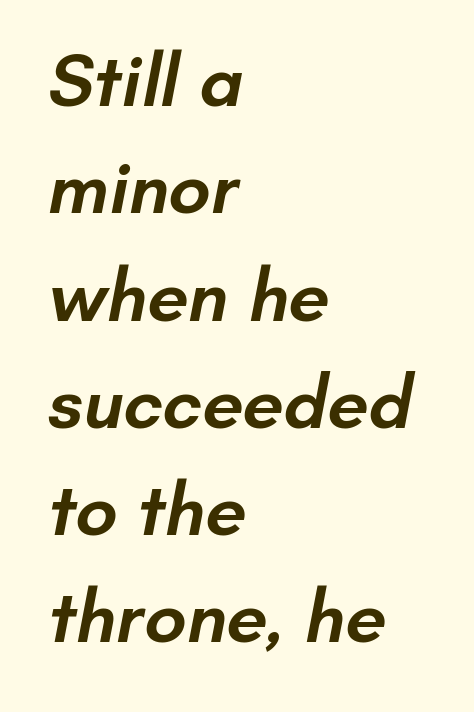
The image shows 74 px semibold sans-serif type; set left-aligned, normal line spacing (1.45x), normal letter spacing, not underlined; low stroke contrast and a small x-height.
